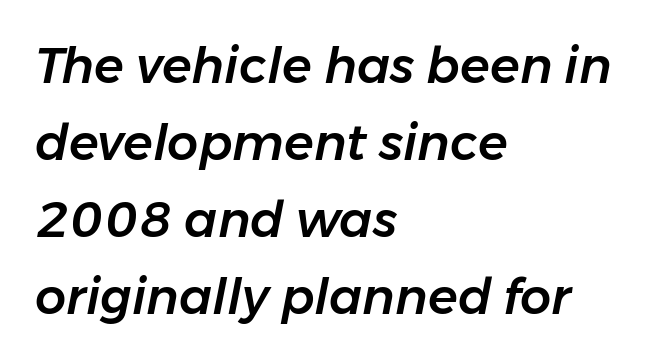
Is the letter spacing exaggerated? No — it looks like the ordinary default. One-word summary of the alignment: left. Check the space under the baseline: it is left empty. Quick note: italic. Whoever set this chose a conventional vertical rhythm.
